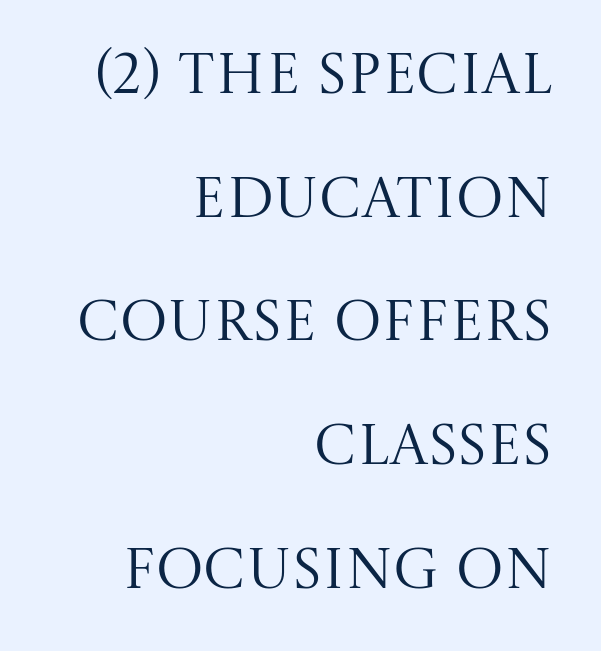
Weight class: somewhere from thin through regular. Quick note: interline space is abundant. A student would call this right alignment; a typographer would say flush right, rag left. Letters rest on an invisible, unmarked baseline. Italic: no, the glyphs are upright roman.
